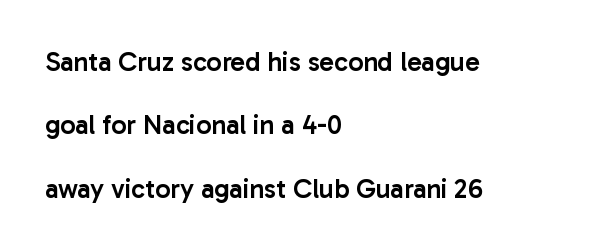
{"italic": "no", "bold": "semi", "underline": "no", "align": "left", "line_spacing": "loose", "line_spacing_ratio": 2.35, "letter_spacing": "normal", "letter_spacing_em": 0.0, "glyph_px": 27}
